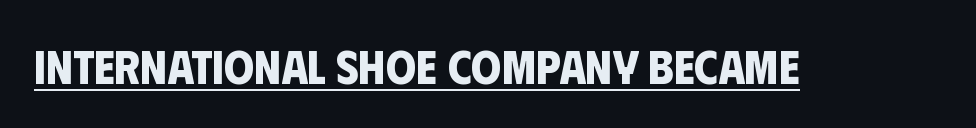
{"serif": "no", "bold": "yes", "weight": "bold", "width": "condensed", "stroke_contrast": "low", "x_height": "large", "monospaced": "no", "underline": "yes", "letter_spacing": "normal", "letter_spacing_em": 0.0, "glyph_px": 48}
